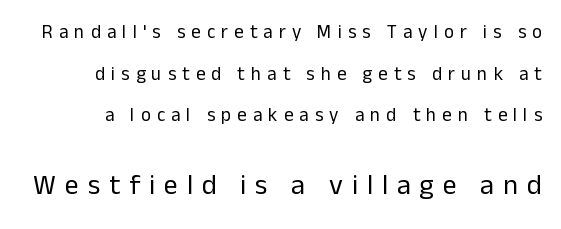
You can tell it's not italic because the verticals are truly vertical. The gaps between neighbouring characters are conspicuously large. The string is rendered with underlining switched off. The space between consecutive lines is lavish. Regarding serifs, this sample does without them. Size contrast runs from small at the top to large at the bottom.
